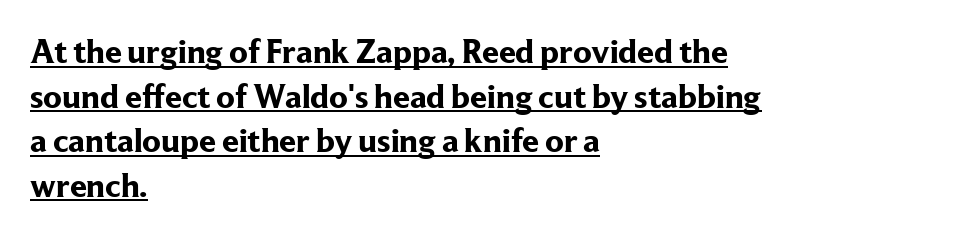
{"serif": "yes", "italic": "no", "bold": "yes", "weight": "bold", "width": "normal", "stroke_contrast": "low", "x_height": "medium", "monospaced": "no", "underline": "yes", "align": "left", "line_spacing": "normal", "line_spacing_ratio": 1.31, "letter_spacing": "normal", "letter_spacing_em": 0.0, "glyph_px": 34}
